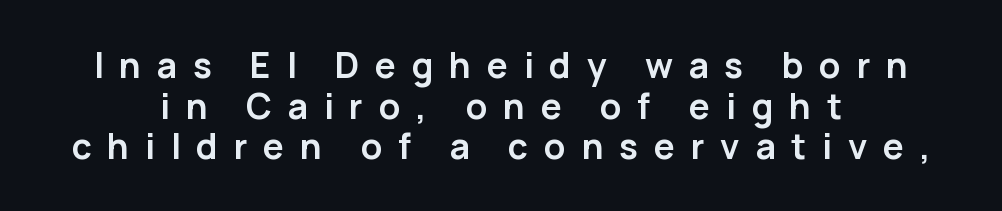
{"serif": "no", "italic": "no", "bold": "yes", "weight": "semibold", "width": "normal", "stroke_contrast": "low", "x_height": "medium", "monospaced": "no", "underline": "no", "align": "center", "line_spacing_ratio": 1.16, "letter_spacing": "wide", "letter_spacing_em": 0.45, "glyph_px": 35}
